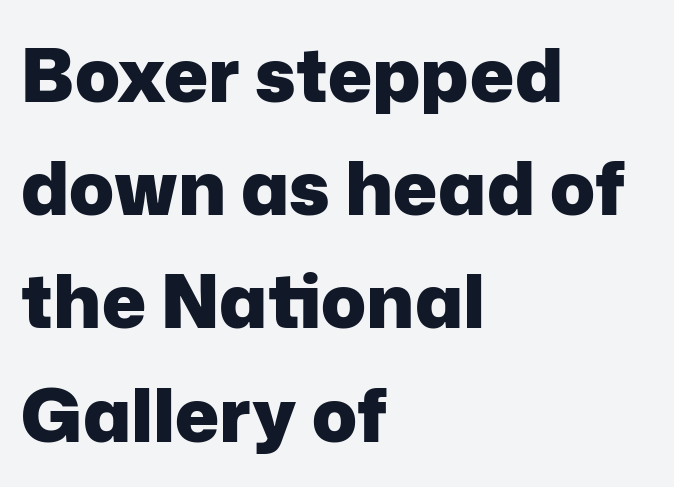
{"serif": "no", "italic": "no", "bold": "yes", "weight": "heavy", "width": "normal", "stroke_contrast": "low", "x_height": "medium", "monospaced": "no", "underline": "no", "align": "left", "line_spacing": "normal", "line_spacing_ratio": 1.53, "letter_spacing": "normal", "letter_spacing_em": 0.0, "glyph_px": 74}
